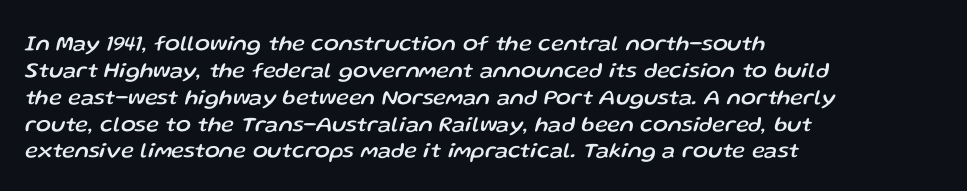
Observe the lean: these are italic letterforms. How are the letters spaced? Ordinarily, with no added tracking. The ragged edge is on the right, which tells us the setting is flush left. Nobody drew a line under any word here.
